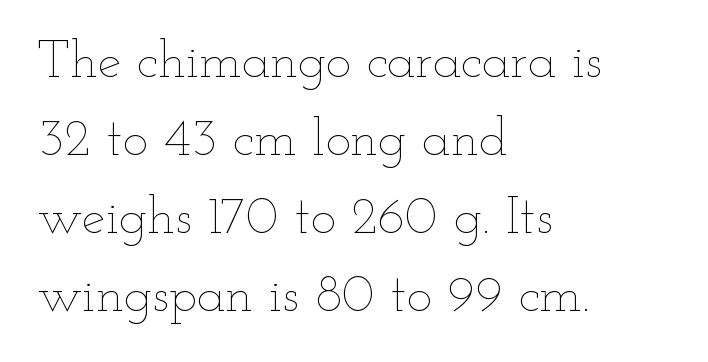
The image shows 53 px thin, wide type, upright; set left-aligned, normal line spacing (1.47x), normal letter spacing, not underlined; low stroke contrast and a small x-height.
